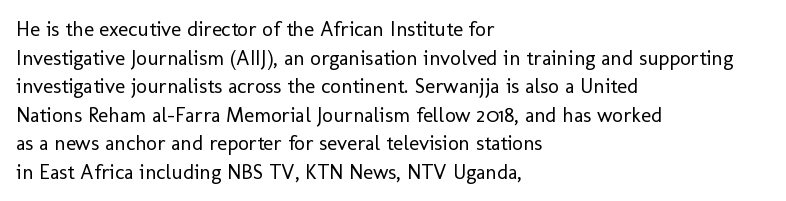
Q: Is the text bold? A: No.
Q: Is the text italic (slanted)? A: No, it is upright.
Q: Is the text underlined? A: No.
Q: How is the paragraph aligned? A: Left-aligned.
Q: Is the spacing between letters normal or unusually wide? A: Normal.
Q: Is the spacing between lines tight, normal or loose? A: Normal.
